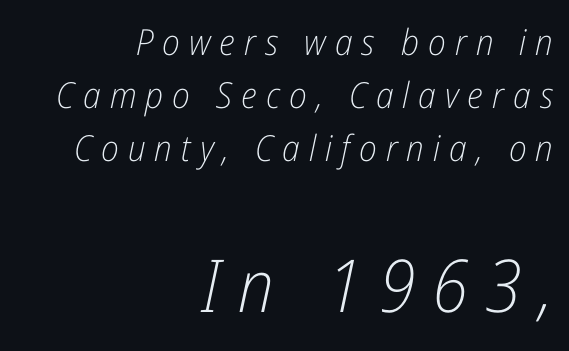
The later block is typeset at a bigger size than the earlier block. Honestly, the letter spacing is so wide it's the main thing you notice. Think of a printed novel: that variable character pitch is what you see here. The designer left line spacing at the default. The axis of the letterforms is tilted away from vertical. The space beneath each line is pristine and unruled.
